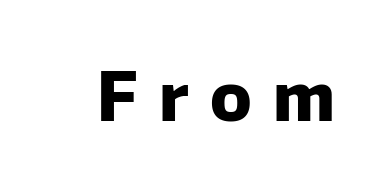
{"serif": "no", "italic": "no", "bold": "yes", "weight": "heavy", "width": "normal", "stroke_contrast": "low", "x_height": "medium", "monospaced": "no", "underline": "no", "letter_spacing": "wide", "letter_spacing_em": 0.32, "glyph_px": 67}
